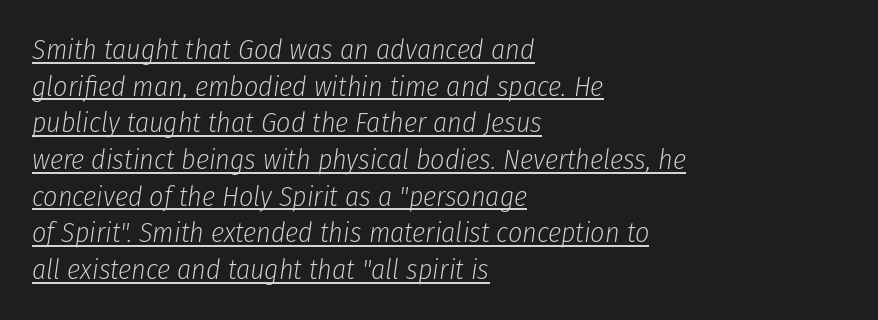
The image shows 28 px light, condensed type, italic (leaning right); set left-aligned, normal line spacing (1.31x), normal letter spacing, underlined; low stroke contrast and a medium x-height.
